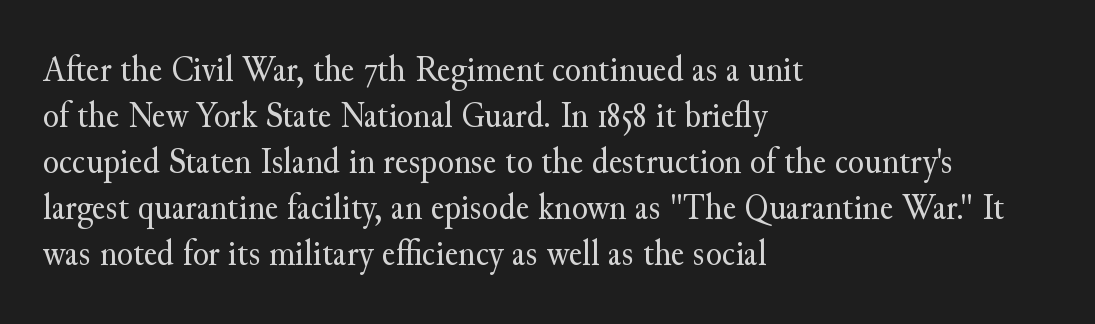
The image shows 37 px regular-weight serif type, upright; set left-aligned, line spacing 1.24x, normal letter spacing, not underlined; medium stroke contrast and a small x-height.
